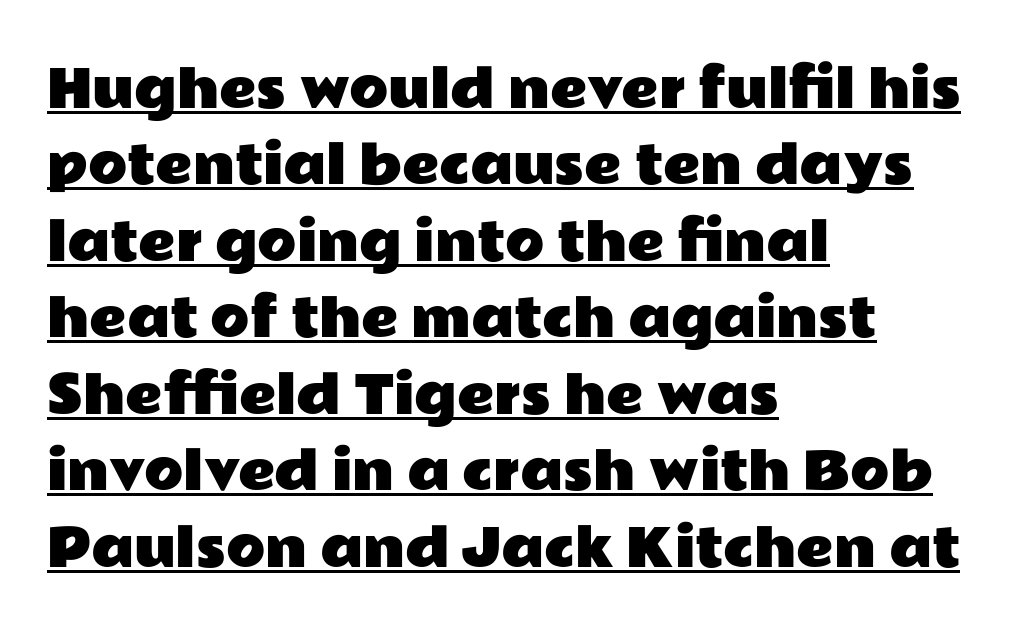
Do the letters lean? They stand straight. Does the type have serifs? No, each stem ends abruptly. Reading down the column, the eye jumps a familiar distance to each next line. Check the space under the baseline: a stroke is drawn there. Observe the ordinary spacing: letters are neighbours, not strangers. Notice how the passage keeps a crisp vertical edge on the left only.
